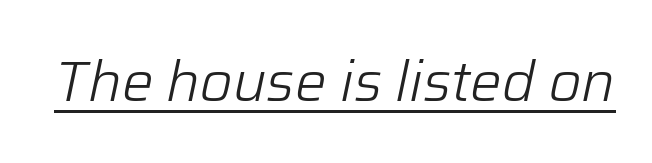
A typesetter would mark this as italic. In designer terms, the underline attribute is active on this setting. These lines are rendered in a variable-pitch font. The typesetting does not lean heavy: it is not bold. Look at the tracking — it's just the regular setting, nothing added.
